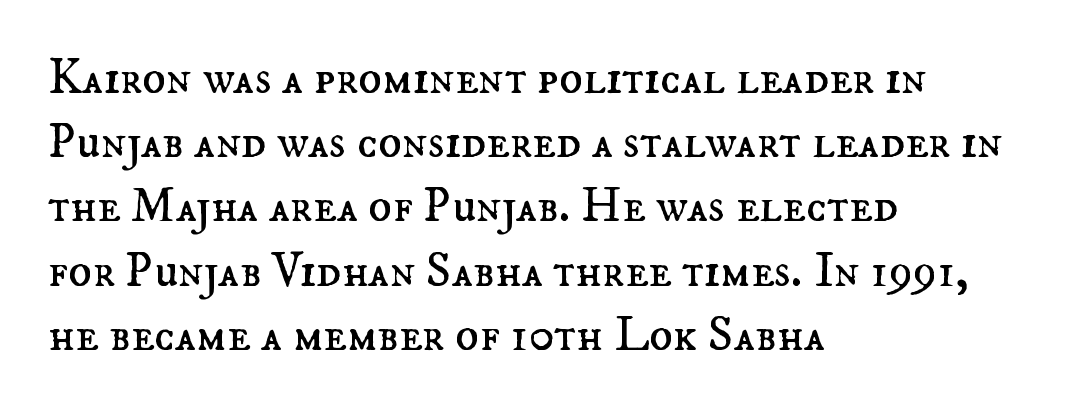
Notice how descenders clear the ascenders below comfortably — that's standard leading. A typesetter would call this proportional, since set widths differ per character. No chunkiness to these letters — they're not bold. It's the straight-up-and-down kind of type. The tracking reads as untouched default to a designer's eye. The compositor pushed each line to the left boundary.
